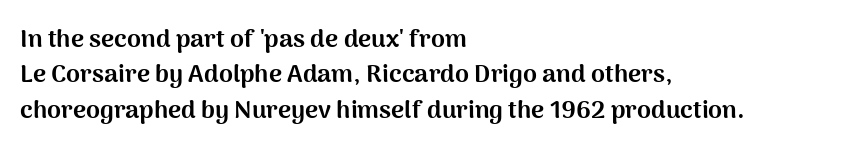
{"italic": "no", "bold": "yes", "underline": "no", "align": "left", "line_spacing": "normal", "line_spacing_ratio": 1.42, "letter_spacing": "normal", "letter_spacing_em": 0.0, "glyph_px": 25}
